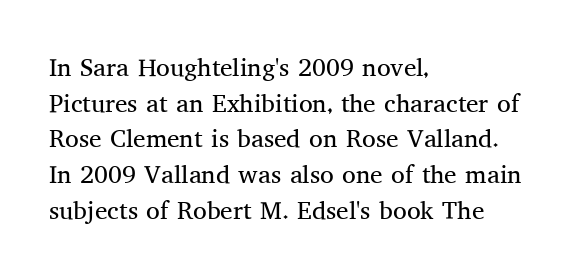
No word sits above an underline. These lines stack with their left ends in a neat column. The line-height multiplier appears to be the usual default. Ordinary non-slanted type is in use. Students, note that the glyphs here touch the page at normal intervals.
